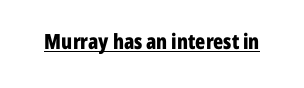
Emphasis is given by a line drawn under the lettering. Weight: bold. Honestly, the letter spacing is just normal — you wouldn't notice it. Is there any slant? The stems are plumb.
